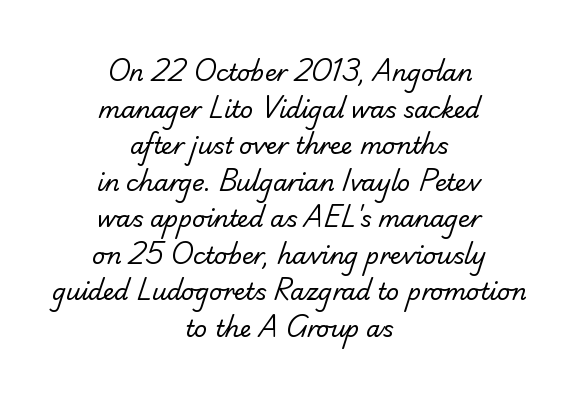
{"bold": "no", "underline": "no", "align": "center", "line_spacing": "normal", "line_spacing_ratio": 1.59, "letter_spacing": "normal", "letter_spacing_em": 0.0, "glyph_px": 23}
